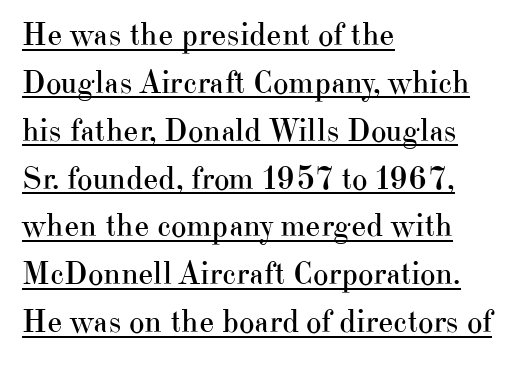
Reading down the block, your eye returns to a fixed left position each line. A typesetter would call this leading conventional body-copy spacing. Weight: not bold — regular or lighter. Honestly, the underline is the first thing you notice here. Tracking here is standard; glyphs follow each other at the usual distance.
